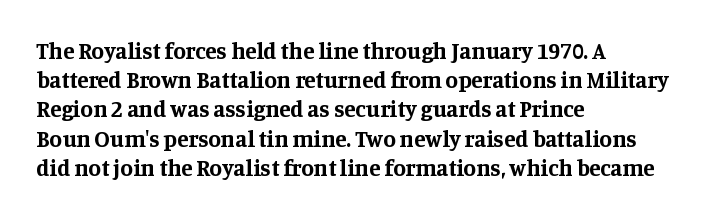
Is the block centered? No — it sits flush against the left margin. Strong, thick strokes mark this as bold type. Plain, unruled lines of type. Nothing unusual about the tracking: characters are spaced as the font intends. When letters stand straight like this, we call the style roman or upright. One glance says typical: line gaps are just what's usual.
